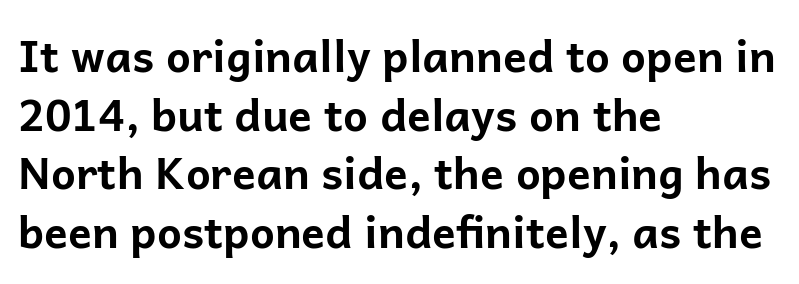
The face used here is a sans, in the tradition of grotesques and geometrics. In terms of leading, this rendering sits right in the middle. Nothing unusual about the tracking: characters are spaced as the font intends. The zone under the glyphs is completely vacant. Varying glyph widths throughout — classic text-font behaviour.
